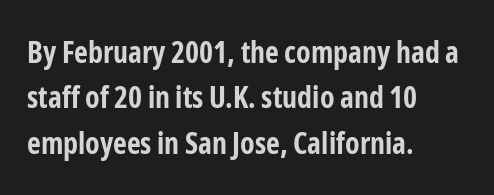
Q: Is the text bold? A: Yes.
Q: Is the text italic (slanted)? A: No, it is upright.
Q: Is the typeface a serif or a sans-serif typeface? A: Sans-serif.
Q: Is the text underlined? A: No.
Q: How is the paragraph aligned? A: Left-aligned.
Q: Is the spacing between letters normal or unusually wide? A: Normal.
Q: Is the spacing between lines tight, normal or loose? A: Normal.
Q: Width (condensed, normal, or wide)? A: Condensed.
Q: Stroke contrast? A: Low.
Q: x-height? A: Medium.
Q: Monospaced? A: No.
